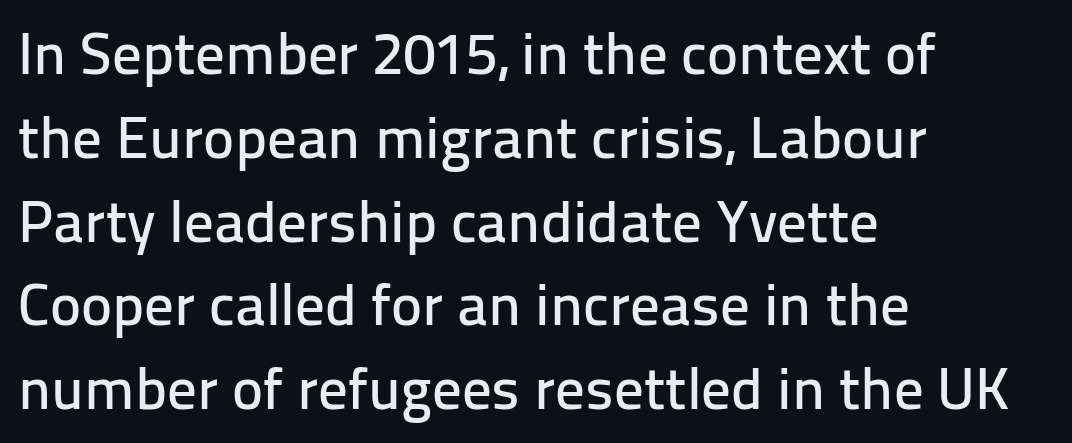
Honestly, there is no underline to notice here at all. The gaps between neighbouring characters are ordinary and unremarkable. How would I describe the line gaps? Plain and ordinary. If you drew a ruler down the left edge, every line would touch it.
